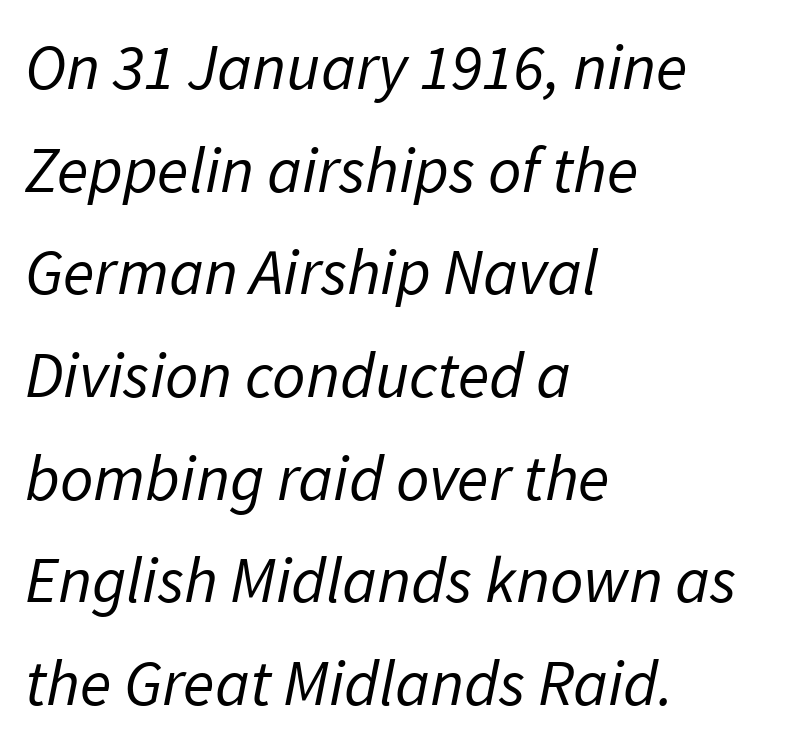
{"serif": "no", "bold": "no", "weight": "regular", "width": "normal", "stroke_contrast": "low", "x_height": "medium", "monospaced": "no", "underline": "no", "align": "left", "line_spacing": "normal", "line_spacing_ratio": 1.58, "letter_spacing": "normal", "letter_spacing_em": 0.0, "glyph_px": 65}
